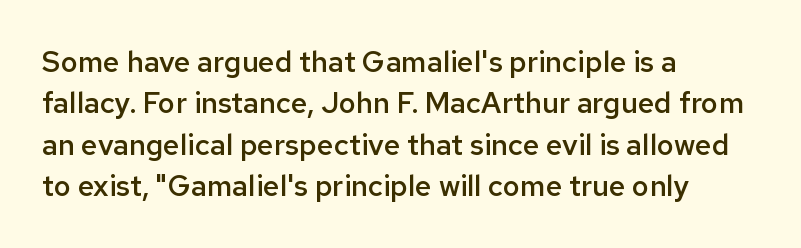
Note the varied advance widths — an 'i' is clearly narrower than an 'm'. The strokes are fattened partway — semibold, not bold. Nothing unusual about the tracking: characters are spaced as the font intends. The glyphs are unaccompanied by any horizontal stroke below them. The letters stand straight up with perfectly vertical stems. Observe the absence of serifs on each vertical stroke in this sample.
